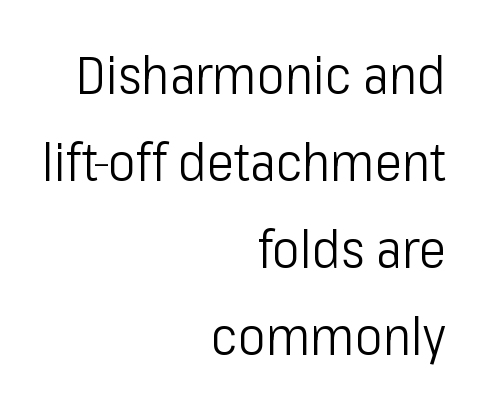
The image shows 52 px light, condensed sans-serif type, upright; set right-aligned, normal line spacing (1.67x), normal letter spacing, not underlined; low stroke contrast and a medium x-height.
